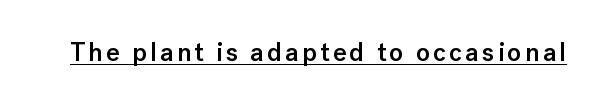
The image shows 26 px text type, upright; set underlined.
